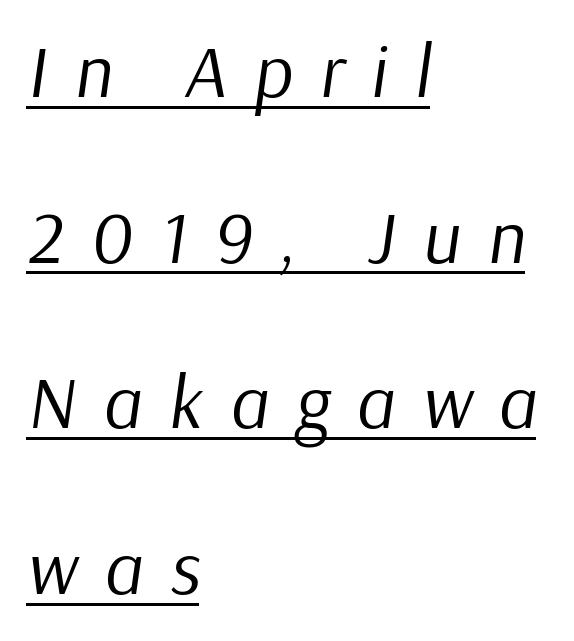
{"italic": "yes", "lean": "right", "slant_degrees": 9, "bold": "no", "weight": "regular", "width": "normal", "stroke_contrast": "low", "x_height": "medium", "monospaced": "no", "underline": "yes", "align": "left", "line_spacing": "loose", "line_spacing_ratio": 2.21, "letter_spacing": "wide", "letter_spacing_em": 0.36, "glyph_px": 75}
